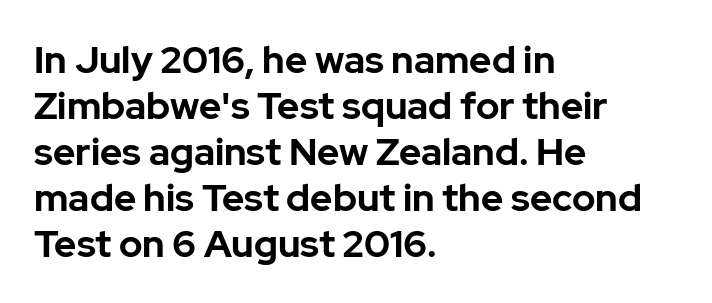
Q: Is the text bold? A: Yes.
Q: Is the text italic (slanted)? A: No, it is upright.
Q: Is the typeface a serif or a sans-serif typeface? A: Sans-serif.
Q: Is the text underlined? A: No.
Q: How is the paragraph aligned? A: Left-aligned.
Q: Is the spacing between letters normal or unusually wide? A: Normal.
Q: Width (condensed, normal, or wide)? A: Normal.
Q: Stroke contrast? A: Low.
Q: x-height? A: Medium.
Q: Monospaced? A: No.
